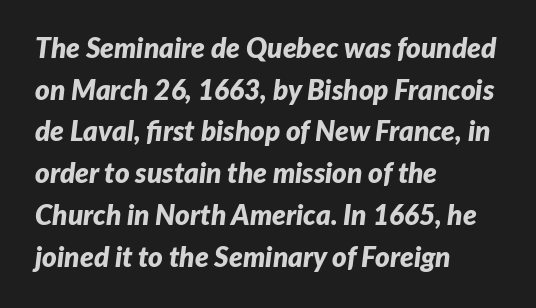
{"italic": "yes", "lean": "right", "slant_degrees": 7, "bold": "yes", "weight": "bold", "width": "normal", "stroke_contrast": "low", "x_height": "medium", "monospaced": "no", "underline": "no", "align": "left", "line_spacing": "normal", "line_spacing_ratio": 1.49, "letter_spacing": "normal", "letter_spacing_em": 0.0, "glyph_px": 28}
